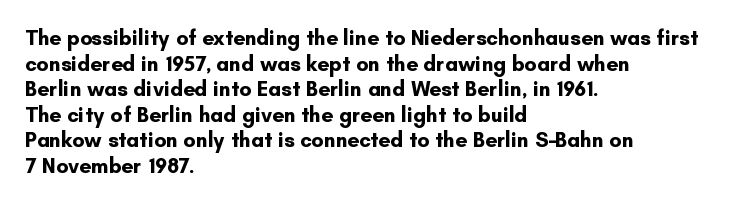
Is there any slant? The stems are plumb. The zone under the glyphs is completely vacant. Caption: bold face, heavy strokes. Each word holds together tightly as a unit, with standard inter-letter gaps. Does the copy run flush right? No — it runs flush left.
